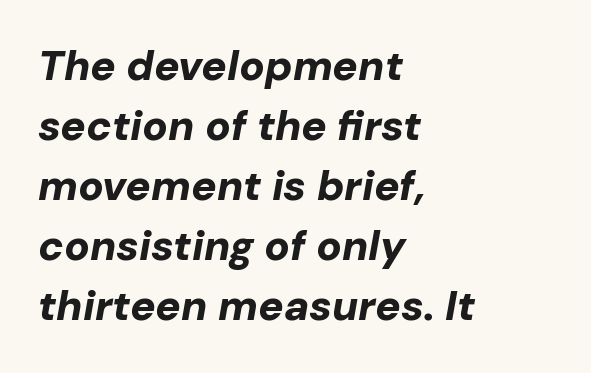
Q: Is the text bold? A: Yes.
Q: Is the text italic (slanted)? A: Yes, it leans right by about 10 degrees.
Q: Is the text underlined? A: No.
Q: How is the paragraph aligned? A: Left-aligned.
Q: Is the spacing between letters normal or unusually wide? A: Normal.
Q: Is the spacing between lines tight, normal or loose? A: Normal.
Q: Width (condensed, normal, or wide)? A: Normal.
Q: Stroke contrast? A: Low.
Q: x-height? A: Medium.
Q: Monospaced? A: No.
